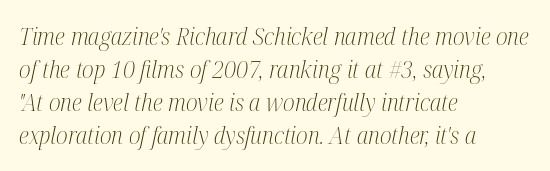
{"italic": "yes", "lean": "right", "slant_degrees": 12, "bold": "no", "underline": "no", "align": "left", "line_spacing": "normal", "line_spacing_ratio": 1.37, "letter_spacing": "normal", "letter_spacing_em": 0.0, "glyph_px": 24}
